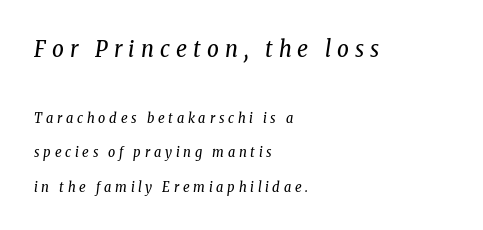
{"italic": "yes", "lean": "right", "slant_degrees": 8, "bold": "no", "underline": "no", "align": "left", "line_spacing": "loose", "line_spacing_ratio": 2.46, "letter_spacing": "wide", "letter_spacing_em": 0.27, "larger_block": "first", "size_ratio": 1.64, "glyph_px": 23}
